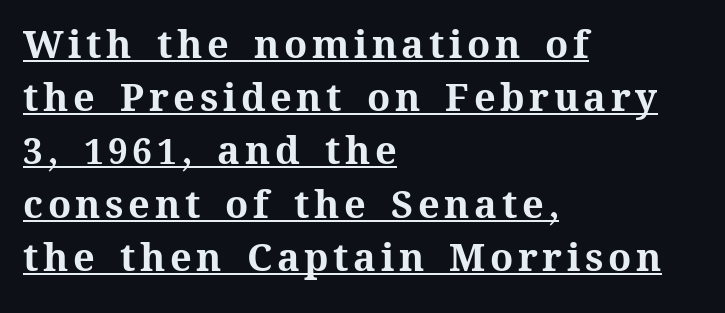
Q: Is the text bold? A: Yes.
Q: Is the text italic (slanted)? A: No, it is upright.
Q: Is the text underlined? A: Yes.
Q: How is the paragraph aligned? A: Left-aligned.
Q: Is the spacing between lines tight, normal or loose? A: Normal.
Q: Width (condensed, normal, or wide)? A: Normal.
Q: Stroke contrast? A: Medium.
Q: x-height? A: Medium.
Q: Monospaced? A: No.
